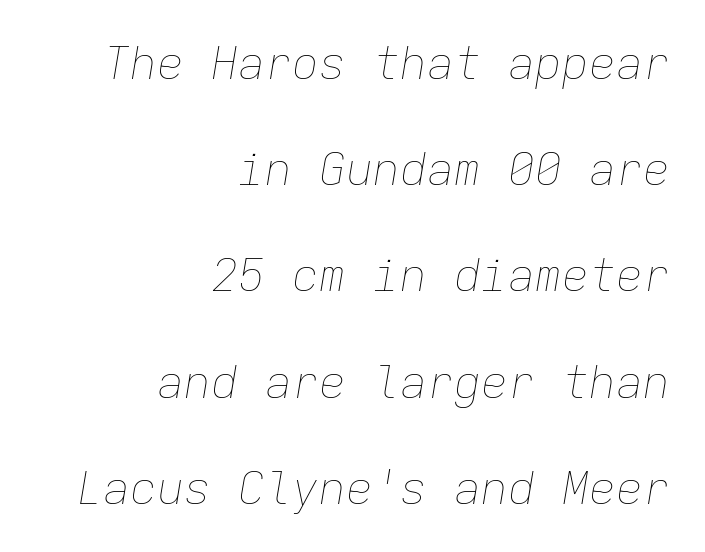
The tracking reads as untouched default to a designer's eye. Regarding leading, the lines here are spaced well apart. Teacher's note: observe the even right margin — that is flush-right alignment. Underline: absent. Think standard paragraph weight, or any step lighter than that.
